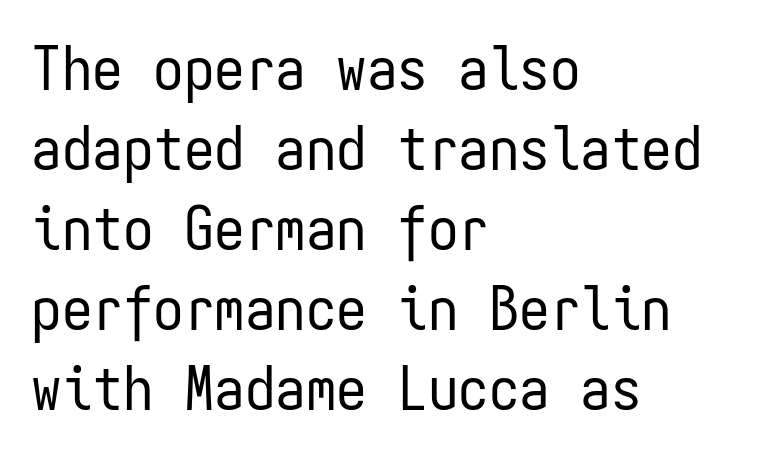
The image shows 61 px regular-weight, condensed sans-serif type, upright, monospaced; set left-aligned, normal line spacing (1.31x), normal letter spacing, not underlined; low stroke contrast and a medium x-height.
